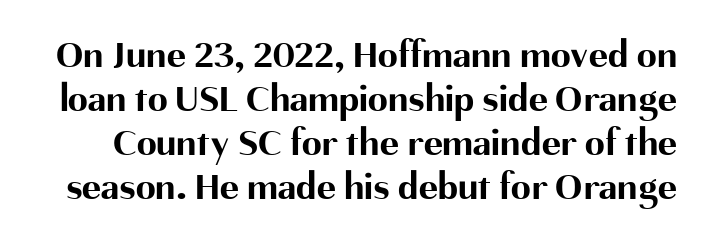
Q: Is the text bold? A: Yes.
Q: Is the text italic (slanted)? A: No, it is upright.
Q: Is the typeface a serif or a sans-serif typeface? A: Sans-serif.
Q: Is the text underlined? A: No.
Q: Is the spacing between letters normal or unusually wide? A: Normal.
Q: Is the spacing between lines tight, normal or loose? A: Tight.
Q: Width (condensed, normal, or wide)? A: Normal.
Q: Stroke contrast? A: Medium.
Q: x-height? A: Medium.
Q: Monospaced? A: No.
